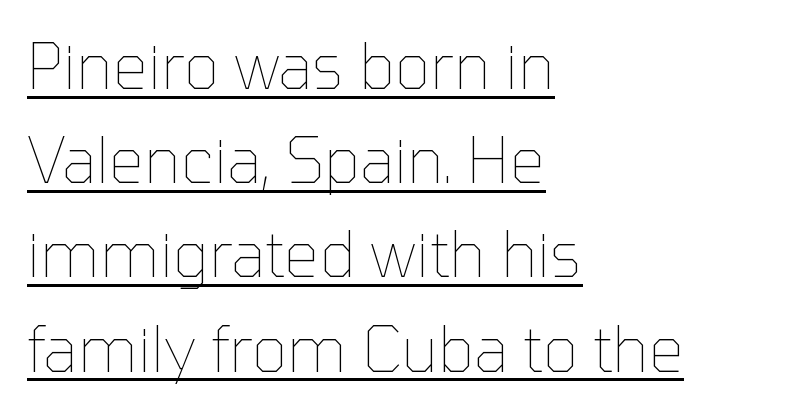
Q: Is the text bold? A: No.
Q: Is the text italic (slanted)? A: No, it is upright.
Q: Is the text underlined? A: Yes.
Q: How is the paragraph aligned? A: Left-aligned.
Q: Is the spacing between letters normal or unusually wide? A: Normal.
Q: Is the spacing between lines tight, normal or loose? A: Normal.
Q: Width (condensed, normal, or wide)? A: Normal.
Q: Stroke contrast? A: Low.
Q: x-height? A: Medium.
Q: Monospaced? A: No.
